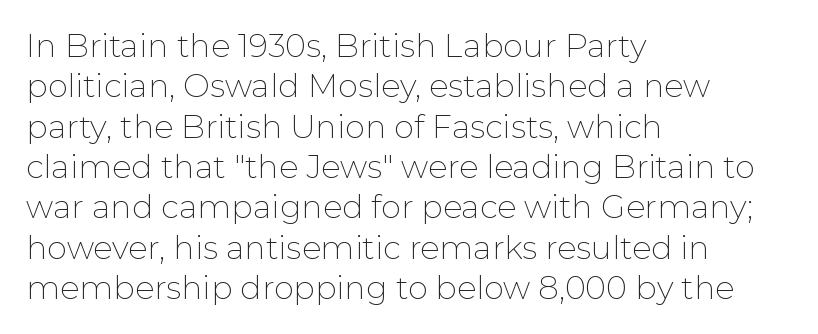
The image shows 32 px thin sans-serif type, upright; set left-aligned, normal line spacing (1.26x), normal letter spacing, not underlined; low stroke contrast and a medium x-height.
